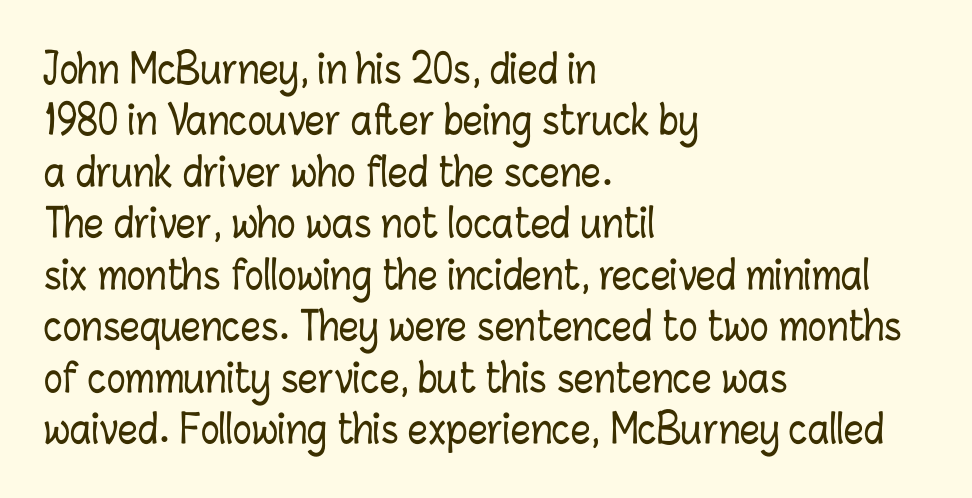
The image shows 39 px condensed type, upright; set left-aligned, normal line spacing (1.32x), normal letter spacing, not underlined; low stroke contrast and a medium x-height.
